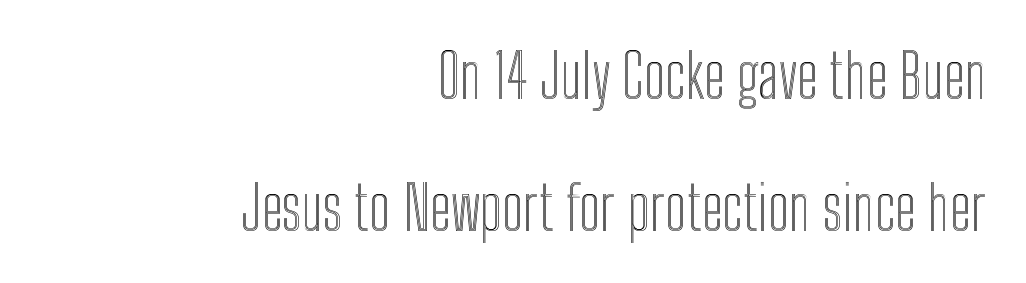
Q: Is the text italic (slanted)? A: No, it is upright.
Q: Is the text underlined? A: No.
Q: How is the paragraph aligned? A: Right-aligned.
Q: Is the spacing between letters normal or unusually wide? A: Normal.
Q: Is the spacing between lines tight, normal or loose? A: Loose.
Q: Width (condensed, normal, or wide)? A: Condensed.
Q: x-height? A: Medium.
Q: Monospaced? A: No.
